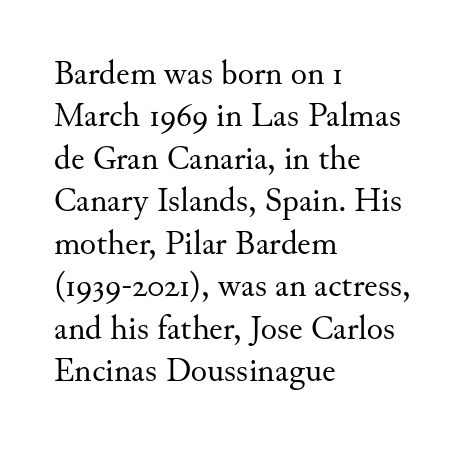
Q: Is the text bold? A: No.
Q: Is the text italic (slanted)? A: No, it is upright.
Q: Is the typeface a serif or a sans-serif typeface? A: Serif.
Q: Is the text underlined? A: No.
Q: How is the paragraph aligned? A: Left-aligned.
Q: Is the spacing between letters normal or unusually wide? A: Normal.
Q: Is the spacing between lines tight, normal or loose? A: Normal.
Q: Width (condensed, normal, or wide)? A: Normal.
Q: Stroke contrast? A: Medium.
Q: x-height? A: Small.
Q: Monospaced? A: No.
